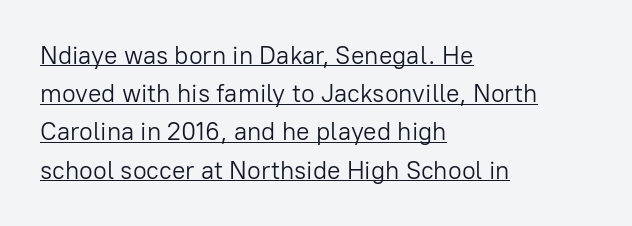
A typesetter would mark this as roman, not italic. Words appear dense and cohesive because spacing is normal. The block of text has a typical density, with ordinary space between rows. Somebody hit Ctrl+U on this one — the words are underlined. Stem width sits at or under what a default text font uses.
